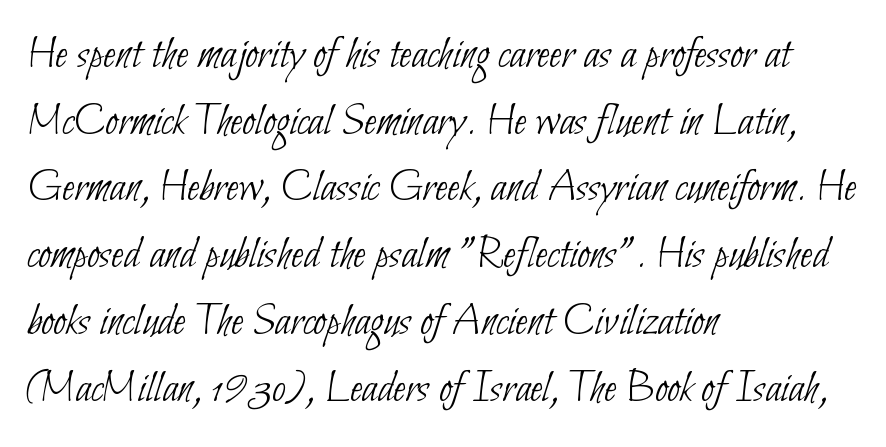
{"serif": "no", "bold": "no", "weight": "thin", "width": "condensed", "stroke_contrast": "low", "x_height": "small", "monospaced": "no", "underline": "no", "align": "left", "line_spacing": "normal", "line_spacing_ratio": 1.42, "letter_spacing": "normal", "letter_spacing_em": 0.0, "glyph_px": 47}
